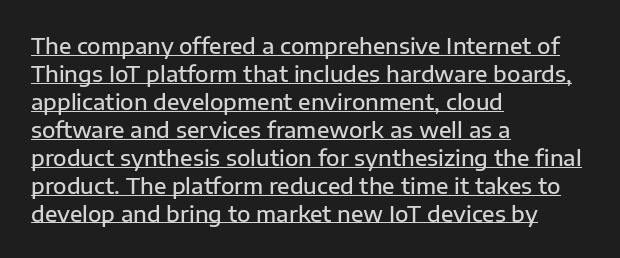
The image shows 22 px text type, upright; set left-aligned, normal line spacing (1.27x), normal letter spacing, underlined.
